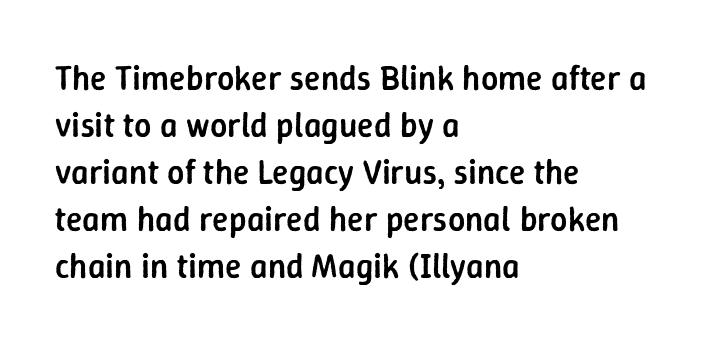
Q: Is the text bold? A: Semi-bold.
Q: Is the text italic (slanted)? A: No, it is upright.
Q: Is the typeface a serif or a sans-serif typeface? A: Sans-serif.
Q: Is the text underlined? A: No.
Q: How is the paragraph aligned? A: Left-aligned.
Q: Is the spacing between letters normal or unusually wide? A: Normal.
Q: Is the spacing between lines tight, normal or loose? A: Normal.
Q: Width (condensed, normal, or wide)? A: Normal.
Q: Stroke contrast? A: Low.
Q: x-height? A: Medium.
Q: Monospaced? A: No.
